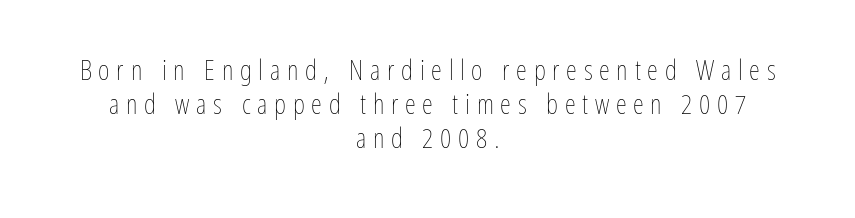
{"italic": "no", "bold": "no", "weight": "thin", "width": "condensed", "stroke_contrast": "low", "x_height": "medium", "monospaced": "no", "underline": "no", "align": "center", "line_spacing_ratio": 1.22, "letter_spacing": "wide", "letter_spacing_em": 0.24, "glyph_px": 28}
